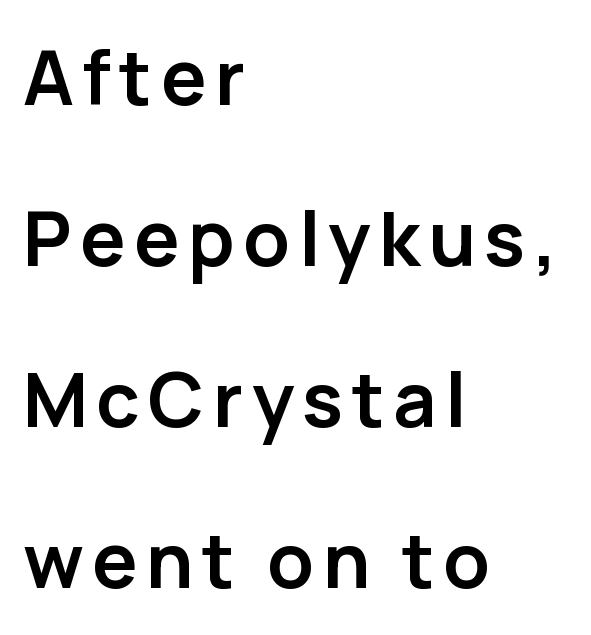
Strokes here are thick enough to call this a true bold. The passage shown is typed in a proportional face where columns would drift. The lines are spread far apart with generous leading. Quick note: underline off.
